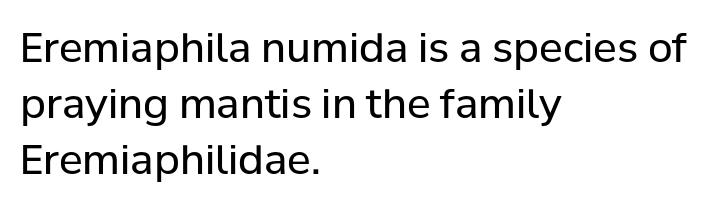
Q: Is the text bold? A: No.
Q: Is the text italic (slanted)? A: No, it is upright.
Q: Is the typeface a serif or a sans-serif typeface? A: Sans-serif.
Q: Is the text underlined? A: No.
Q: How is the paragraph aligned? A: Left-aligned.
Q: Is the spacing between letters normal or unusually wide? A: Normal.
Q: Is the spacing between lines tight, normal or loose? A: Normal.
Q: Width (condensed, normal, or wide)? A: Normal.
Q: Stroke contrast? A: Low.
Q: x-height? A: Medium.
Q: Monospaced? A: No.
